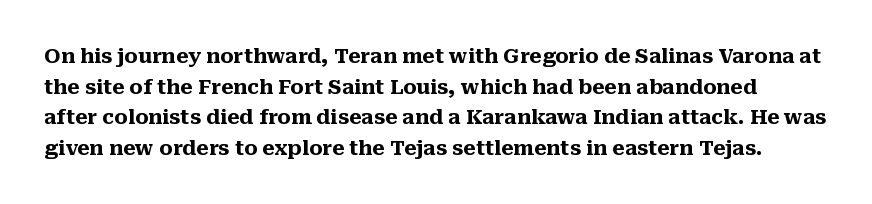
Q: Is the text bold? A: Yes.
Q: Is the text italic (slanted)? A: No, it is upright.
Q: Is the text underlined? A: No.
Q: Is the spacing between letters normal or unusually wide? A: Normal.
Q: Is the spacing between lines tight, normal or loose? A: Normal.
